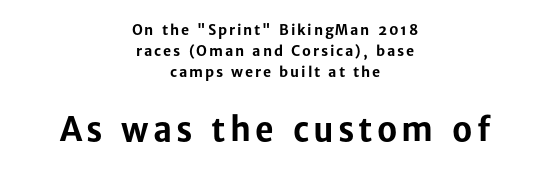
Q: Is the text bold? A: Yes.
Q: Is the text italic (slanted)? A: No, it is upright.
Q: Is the typeface a serif or a sans-serif typeface? A: Sans-serif.
Q: Is the text underlined? A: No.
Q: How is the paragraph aligned? A: Centered.
Q: Is the spacing between lines tight, normal or loose? A: Normal.
Q: Which block of text is set in a larger size, the first (top) or the second (bottom)? A: The second (bottom) one.
Q: Width (condensed, normal, or wide)? A: Normal.
Q: Stroke contrast? A: Low.
Q: x-height? A: Medium.
Q: Monospaced? A: No.
